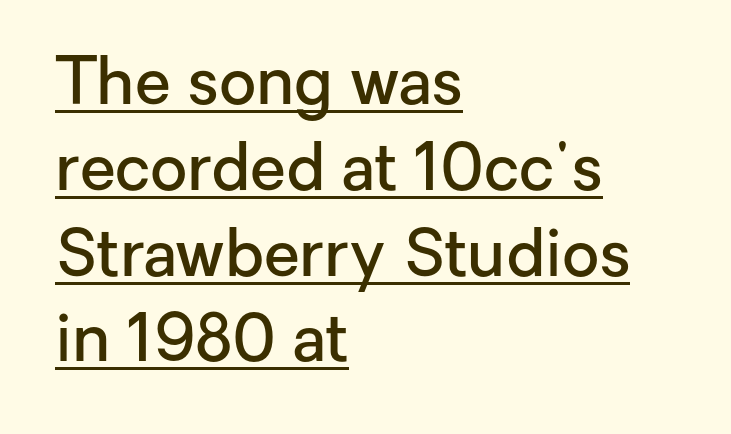
{"serif": "no", "italic": "no", "bold": "semi", "weight": "semibold", "width": "normal", "stroke_contrast": "low", "x_height": "medium", "monospaced": "no", "underline": "yes", "align": "left", "line_spacing": "normal", "line_spacing_ratio": 1.32, "letter_spacing": "normal", "letter_spacing_em": 0.0, "glyph_px": 65}
